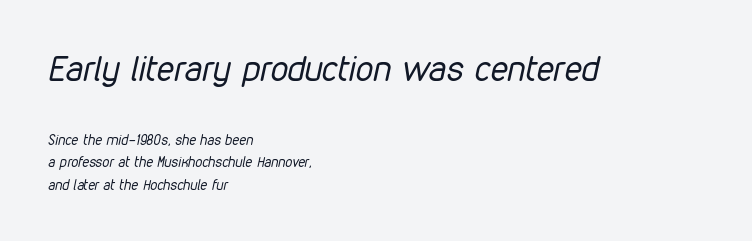
{"italic": "yes", "lean": "right", "slant_degrees": 12, "bold": "no", "weight": "regular", "width": "condensed", "stroke_contrast": "low", "x_height": "medium", "monospaced": "no", "underline": "no", "align": "left", "line_spacing": "normal", "line_spacing_ratio": 1.58, "letter_spacing": "normal", "letter_spacing_em": 0.0, "larger_block": "first", "size_ratio": 2.5, "glyph_px": 35}
